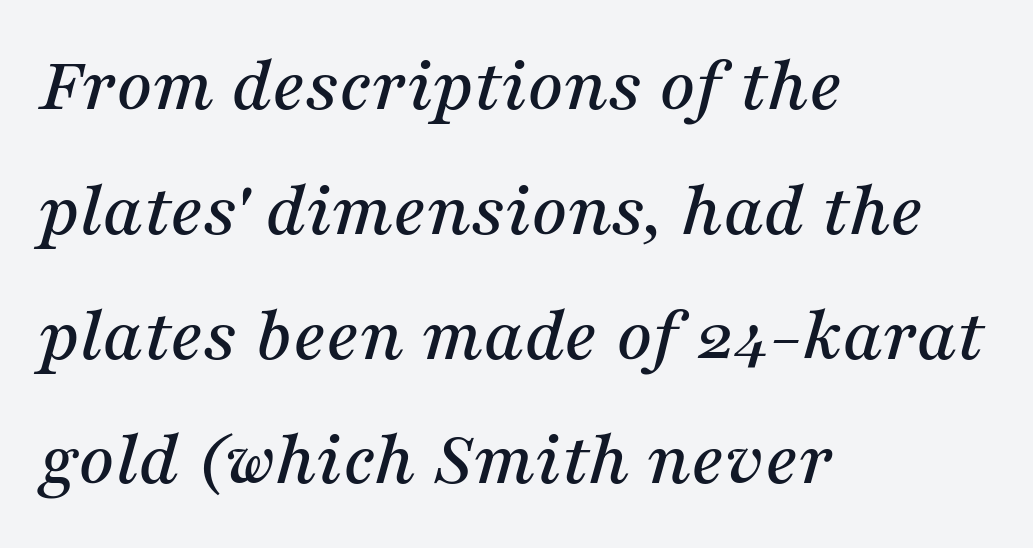
This sample has the flowing, uneven cadence of proportional lettering. The passage shown stacks its lines at a standard gap. Compared with a centered layout, this one pins lines to the left instead. Designer's note — italics engaged. The gap between lines stays unmarked. Tracking here is standard; glyphs follow each other at the usual distance.
